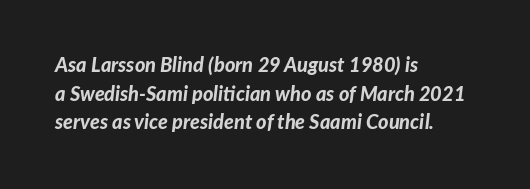
Summary of weight: heavy, a full bold. The paragraph has a hard left edge and a soft right edge. Compared with typical paragraphs, the rows here are spaced about the same. The letters sit at their default tracking, neither squeezed nor spread. The gap between lines stays unmarked.
